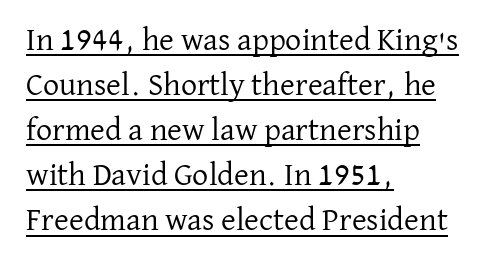
Q: Is the text bold? A: No.
Q: Is the text italic (slanted)? A: No, it is upright.
Q: Is the typeface a serif or a sans-serif typeface? A: Serif.
Q: Is the text underlined? A: Yes.
Q: How is the paragraph aligned? A: Left-aligned.
Q: Is the spacing between letters normal or unusually wide? A: Normal.
Q: Is the spacing between lines tight, normal or loose? A: Normal.
Q: Width (condensed, normal, or wide)? A: Normal.
Q: Stroke contrast? A: Low.
Q: x-height? A: Medium.
Q: Monospaced? A: No.
